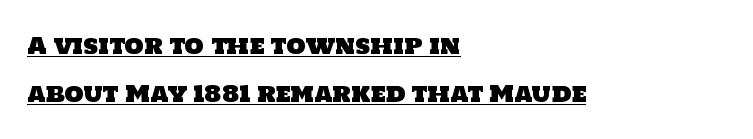
Q: Is the text underlined? A: Yes.
Q: How is the paragraph aligned? A: Left-aligned.
Q: Is the spacing between letters normal or unusually wide? A: Normal.
Q: Is the spacing between lines tight, normal or loose? A: Loose.
